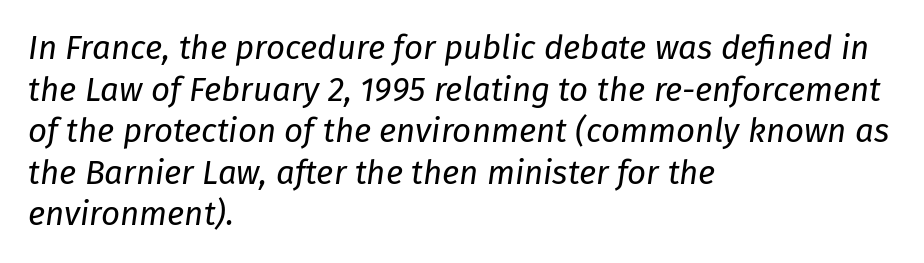
Q: Is the text bold? A: No.
Q: Is the text italic (slanted)? A: Yes, it leans right by about 8 degrees.
Q: Is the text underlined? A: No.
Q: How is the paragraph aligned? A: Left-aligned.
Q: Is the spacing between letters normal or unusually wide? A: Normal.
Q: Is the spacing between lines tight, normal or loose? A: Normal.
Q: Width (condensed, normal, or wide)? A: Normal.
Q: Stroke contrast? A: Low.
Q: x-height? A: Medium.
Q: Monospaced? A: No.
